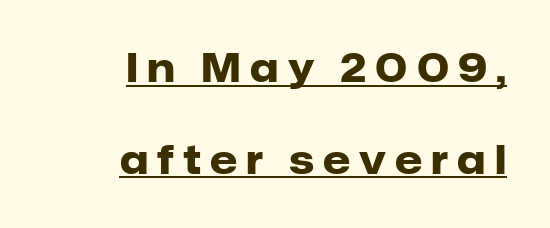
Horizontally, the lines are justified to the trailing edge only. What stands out about the letter spacing? Its width — letters are far apart. The face used here is proportionally spaced, like ordinary book or web type. The typeface chosen for these lines omits serifs. Is there any slant? The stems are plumb. Widely set lines give the paragraph a tall, airy silhouette.
